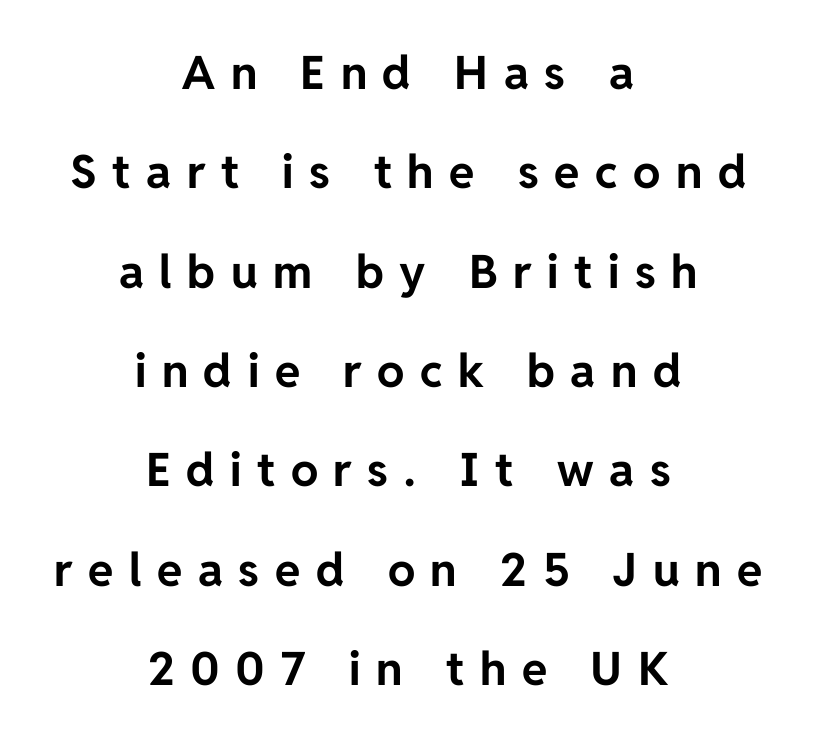
Q: Is the text bold? A: Yes.
Q: Is the text italic (slanted)? A: No, it is upright.
Q: Is the typeface a serif or a sans-serif typeface? A: Sans-serif.
Q: Is the text underlined? A: No.
Q: How is the paragraph aligned? A: Centered.
Q: Is the spacing between letters normal or unusually wide? A: Unusually wide.
Q: Is the spacing between lines tight, normal or loose? A: Loose.
Q: Width (condensed, normal, or wide)? A: Normal.
Q: Stroke contrast? A: Low.
Q: x-height? A: Medium.
Q: Monospaced? A: No.
